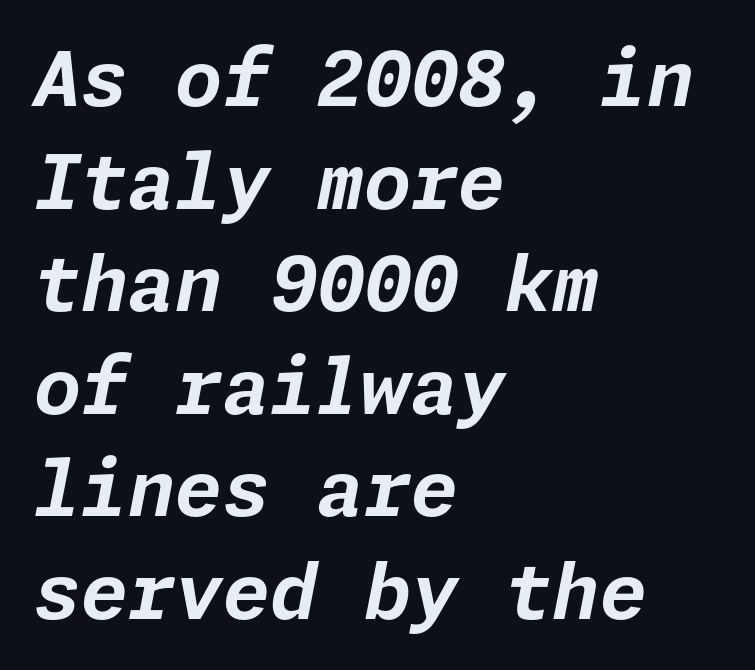
The letters are slanted; this is an italic face. Notice how descenders clear the ascenders below comfortably — that's standard leading. Descenders hang freely into open space. The font is running at its bold setting.
